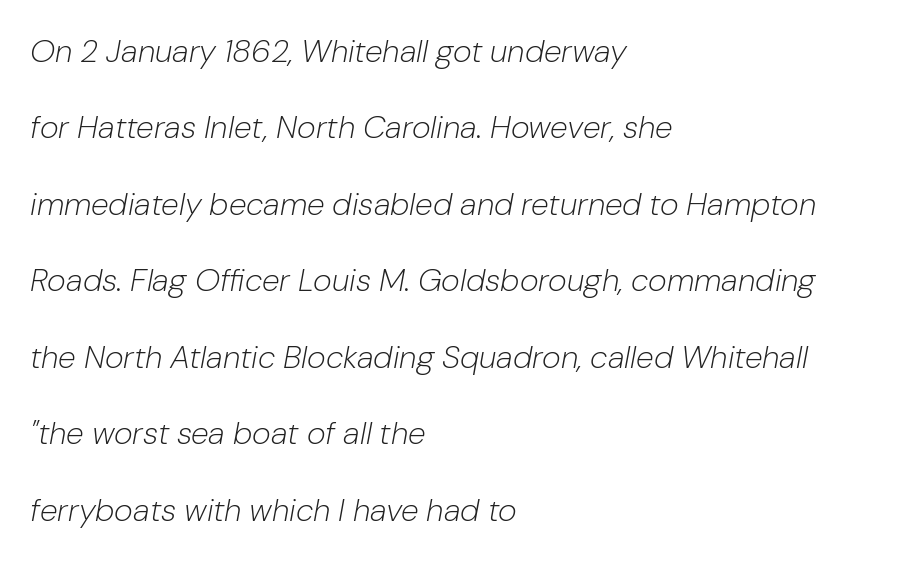
The image shows 32 px light type, italic (leaning right); set left-aligned, loose line spacing (2.39x), normal letter spacing, not underlined; low stroke contrast and a medium x-height.
